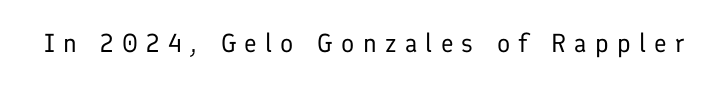
Lines of text with bare space underneath. Vertical stems look standard width or narrower in stroke. This sample uses expanded letter spacing, leaving extra air between glyphs. Quick note: not italic, upright.
